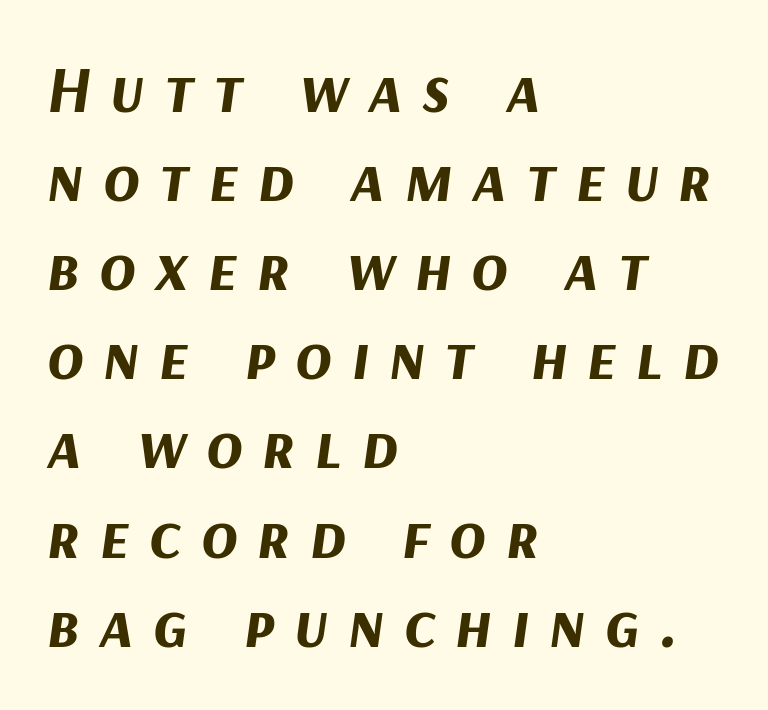
This sample has the flowing, uneven cadence of proportional lettering. Students, observe: this is what conventionally led text looks like. Reading down the block, your eye returns to a fixed left position each line. The foot of each line stays bare and open. Caption: expanded tracking, letters set apart.
